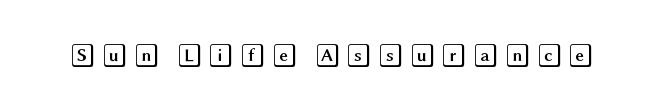
The gap between lines stays unmarked. These lines have a slow, spaced-out rhythm from letter to letter. The letters stand straight up with perfectly vertical stems.
